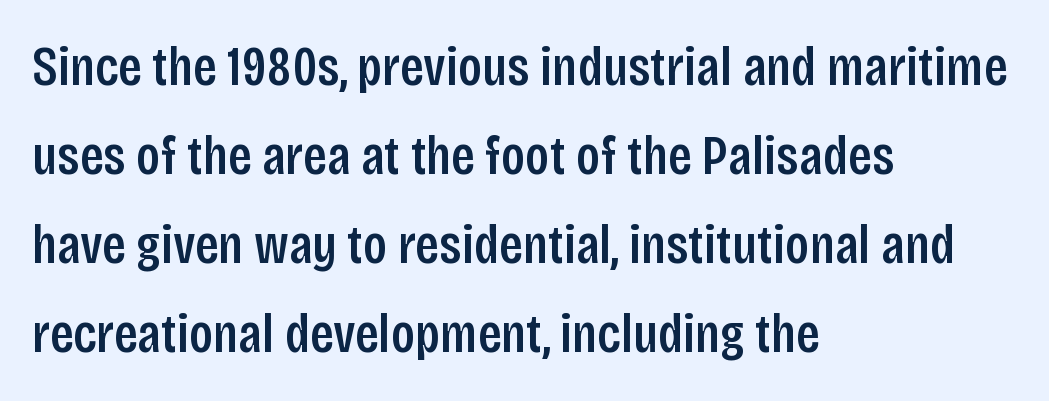
The image shows 56 px semibold, condensed sans-serif type, upright; set left-aligned, normal line spacing (1.59x), normal letter spacing, not underlined; low stroke contrast and a large x-height.
